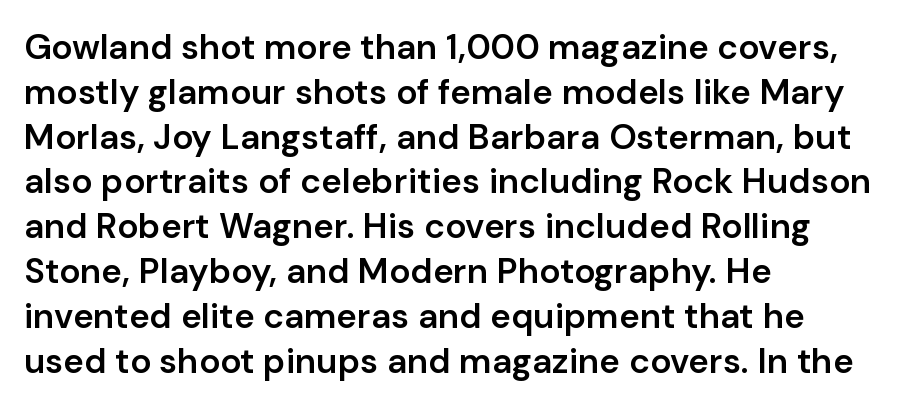
The image shows 35 px semibold sans-serif type, upright; set left-aligned, normal line spacing (1.28x), normal letter spacing, not underlined; low stroke contrast and a medium x-height.
